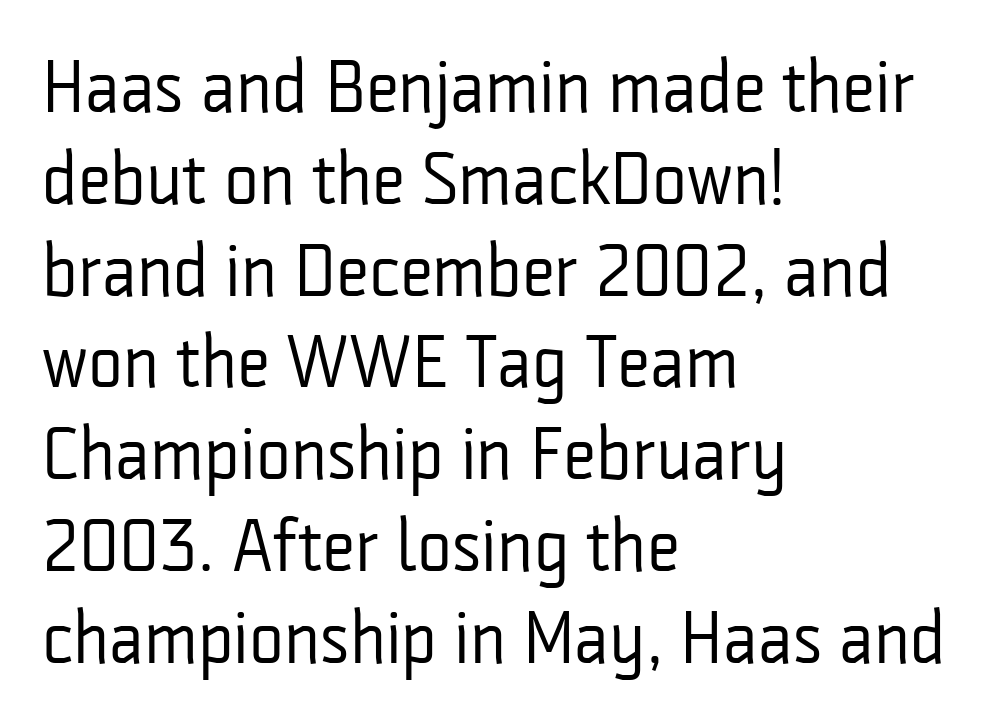
Layout note: lines flush left. Caption: face not bold, strokes unweighted. The foot of each line stays bare and open. The letters carry no serifs — their stems end cleanly without finishing strokes.
